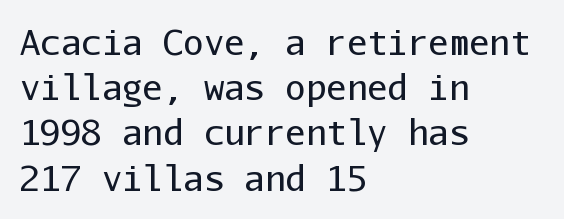
{"serif": "no", "italic": "no", "bold": "no", "weight": "regular", "width": "normal", "stroke_contrast": "low", "x_height": "medium", "monospaced": "yes", "underline": "no", "align": "left", "line_spacing": "normal", "line_spacing_ratio": 1.33, "letter_spacing": "normal", "letter_spacing_em": 0.0, "glyph_px": 34}
